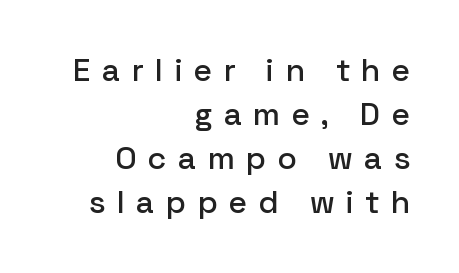
Q: Is the text italic (slanted)? A: No, it is upright.
Q: Is the typeface a serif or a sans-serif typeface? A: Sans-serif.
Q: Is the text underlined? A: No.
Q: How is the paragraph aligned? A: Right-aligned.
Q: Is the spacing between letters normal or unusually wide? A: Unusually wide.
Q: Is the spacing between lines tight, normal or loose? A: Normal.
Q: Width (condensed, normal, or wide)? A: Normal.
Q: Stroke contrast? A: Low.
Q: x-height? A: Medium.
Q: Monospaced? A: No.
